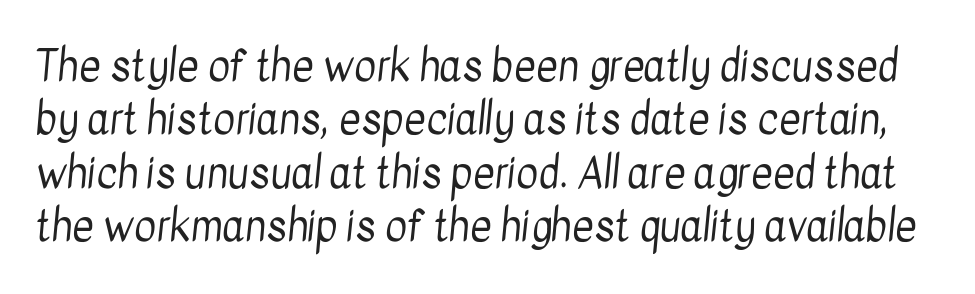
The face used here is a sans, in the tradition of grotesques and geometrics. Here the designer chose a conventional face with non-uniform glyph widths. The vertical gap from one line to the next is medium. This rendering features lettering with no underline. Stems here are at most as thick as an everyday book face. Here the glyphs are tracked normally, forming tight word shapes.
